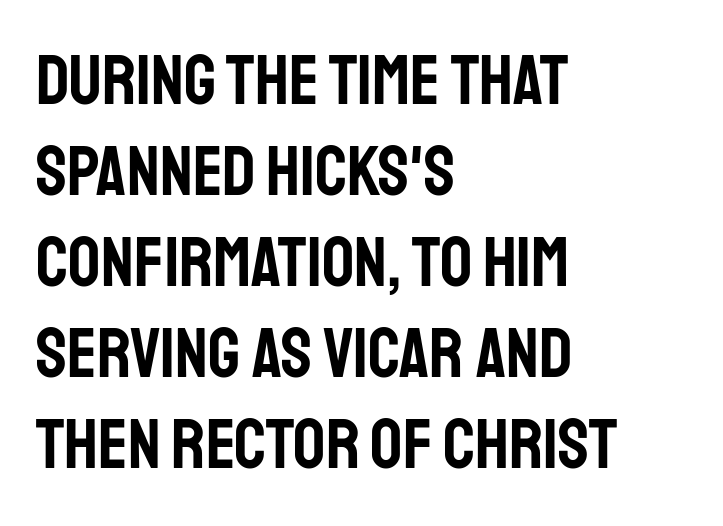
Q: Is the text italic (slanted)? A: No, it is upright.
Q: Is the typeface a serif or a sans-serif typeface? A: Sans-serif.
Q: Is the text underlined? A: No.
Q: How is the paragraph aligned? A: Left-aligned.
Q: Is the spacing between letters normal or unusually wide? A: Normal.
Q: Is the spacing between lines tight, normal or loose? A: Normal.
Q: Width (condensed, normal, or wide)? A: Condensed.
Q: Stroke contrast? A: Low.
Q: x-height? A: Large.
Q: Monospaced? A: No.
